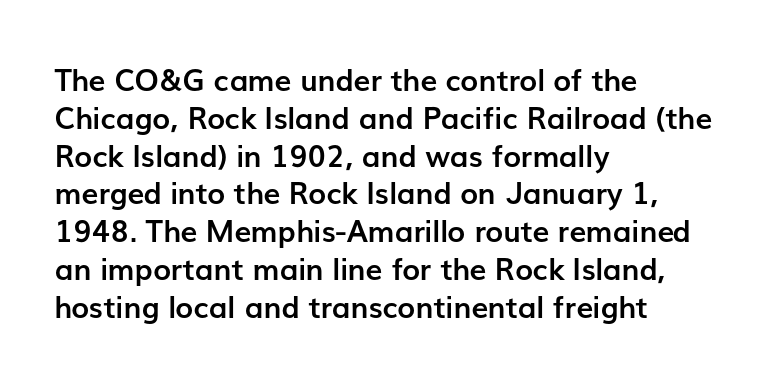
The image shows 30 px semibold sans-serif type, upright; set left-aligned, normal line spacing (1.26x), normal letter spacing, not underlined; low stroke contrast and a medium x-height.
